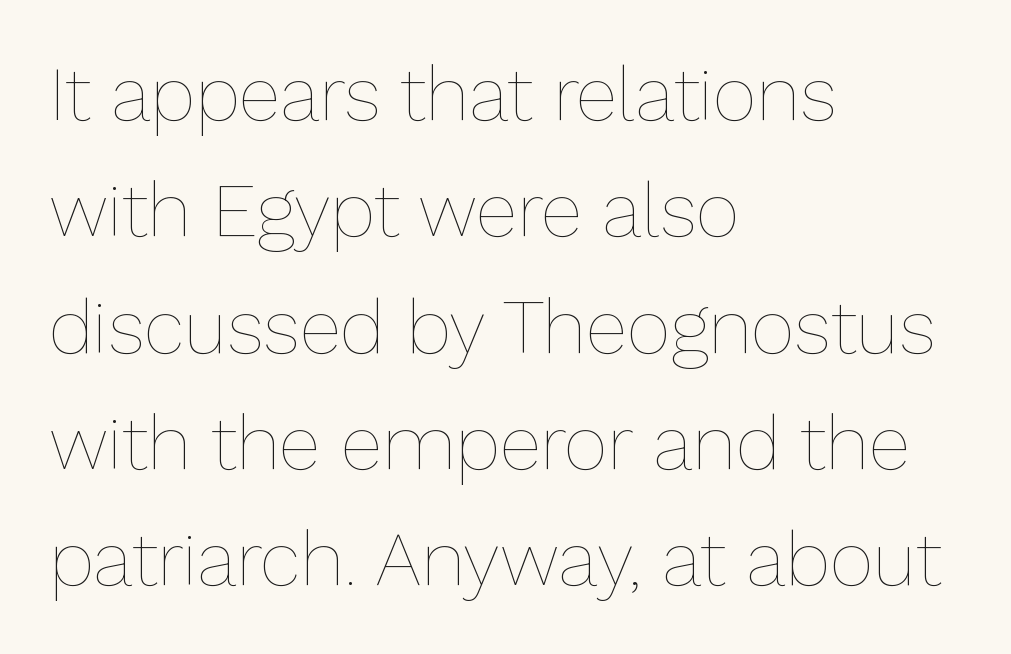
Q: Is the text bold? A: No.
Q: Is the text italic (slanted)? A: No, it is upright.
Q: Is the text underlined? A: No.
Q: How is the paragraph aligned? A: Left-aligned.
Q: Is the spacing between letters normal or unusually wide? A: Normal.
Q: Is the spacing between lines tight, normal or loose? A: Normal.
Q: Width (condensed, normal, or wide)? A: Normal.
Q: Stroke contrast? A: Low.
Q: x-height? A: Medium.
Q: Monospaced? A: No.
